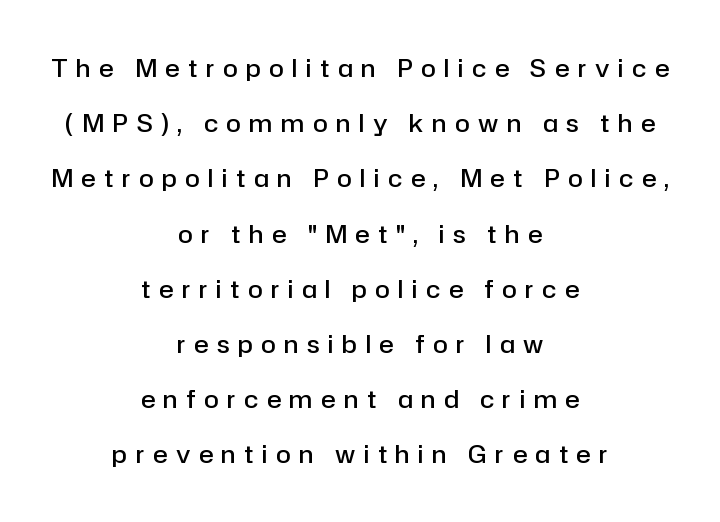
The image shows 24 px text type, upright; set centered, loose line spacing (2.3x), unusually wide letter spacing (+0.36 em), not underlined.
